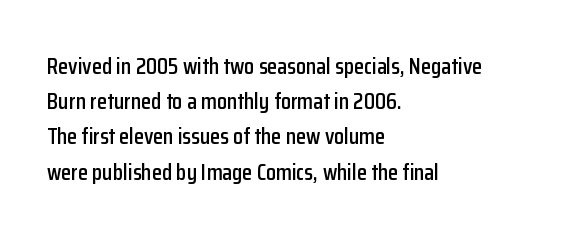
{"italic": "no", "underline": "no", "align": "left", "line_spacing": "normal", "line_spacing_ratio": 1.53, "letter_spacing": "normal", "letter_spacing_em": 0.0, "glyph_px": 23}
